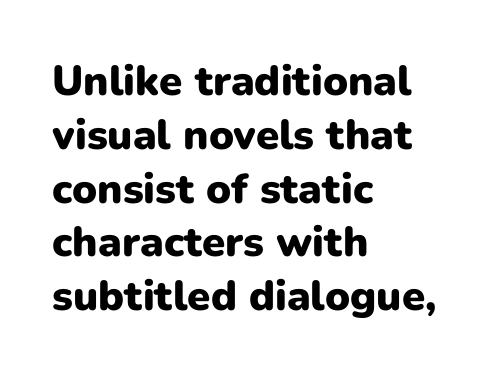
The image shows 42 px heavy sans-serif type, upright; set left-aligned, normal line spacing (1.28x), normal letter spacing, not underlined; low stroke contrast and a medium x-height.
